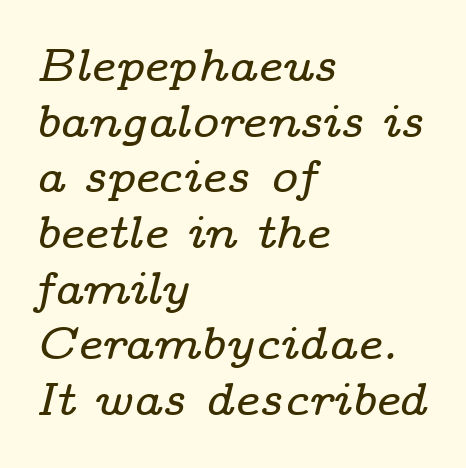
Q: Is the text italic (slanted)? A: Yes, it leans right by about 14 degrees.
Q: Is the typeface a serif or a sans-serif typeface? A: Serif.
Q: Is the text underlined? A: No.
Q: How is the paragraph aligned? A: Left-aligned.
Q: Is the spacing between letters normal or unusually wide? A: Normal.
Q: Width (condensed, normal, or wide)? A: Wide.
Q: Stroke contrast? A: Low.
Q: x-height? A: Medium.
Q: Monospaced? A: No.
